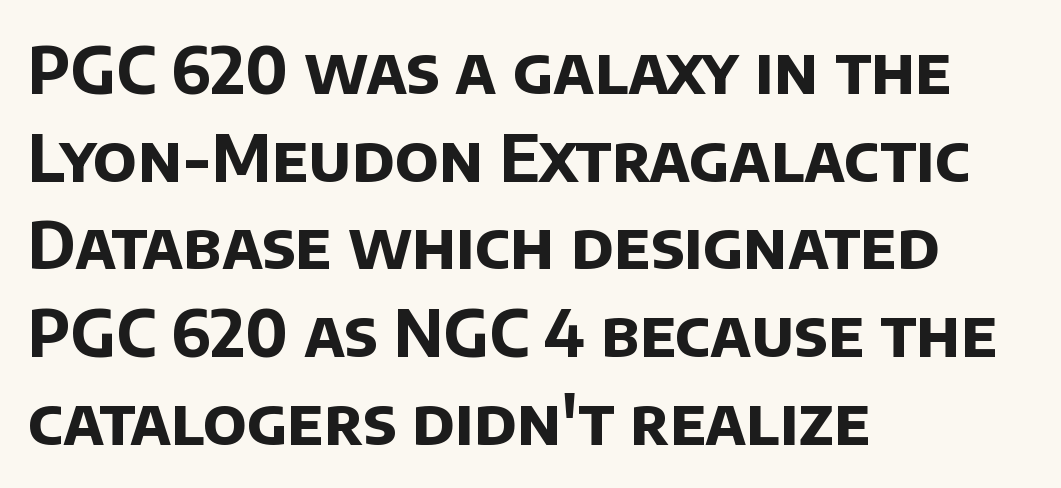
{"serif": "no", "bold": "yes", "weight": "bold", "width": "normal", "stroke_contrast": "low", "x_height": "large", "monospaced": "no", "underline": "no", "align": "left", "line_spacing": "normal", "line_spacing_ratio": 1.37, "letter_spacing": "normal", "letter_spacing_em": 0.0, "glyph_px": 64}
